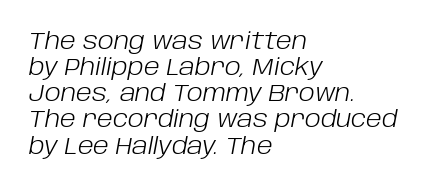
The image shows 24 px text type, italic (leaning right); set left-aligned, tight line spacing (1.09x), normal letter spacing, not underlined.
